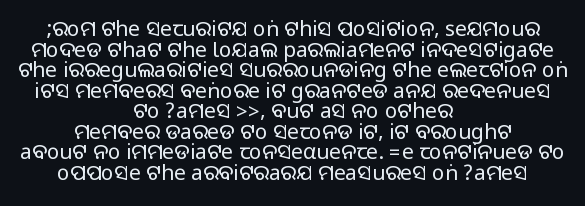
The image shows 21 px text type, upright; set centered, tight line spacing (0.98x), normal letter spacing, not underlined.
